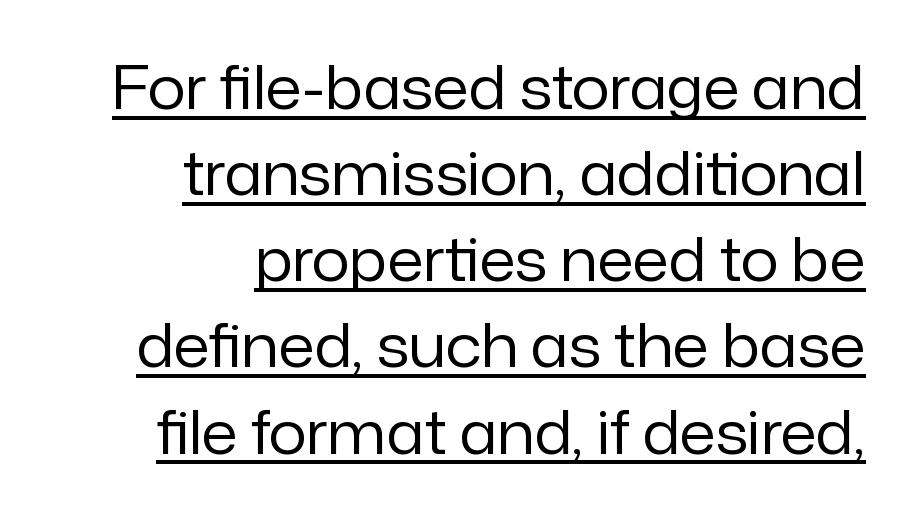
The image shows 59 px regular-weight sans-serif type, upright; set right-aligned, normal line spacing (1.46x), normal letter spacing, underlined; low stroke contrast and a medium x-height.
